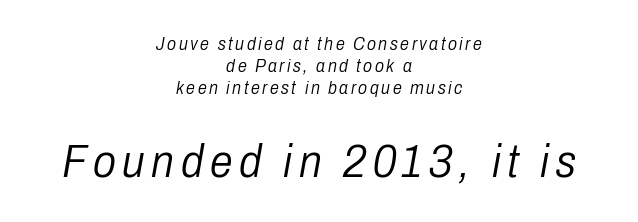
{"italic": "yes", "lean": "right", "slant_degrees": 10, "bold": "no", "weight": "light", "width": "condensed", "stroke_contrast": "low", "x_height": "medium", "monospaced": "no", "underline": "no", "align": "center", "line_spacing_ratio": 1.21, "larger_block": "second", "size_ratio": 2.56, "glyph_px": 46}
